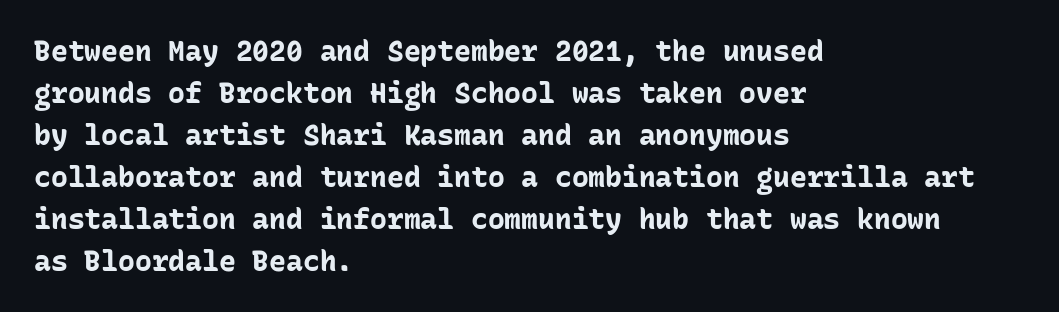
The passage shown is typed in a monospace face where columns stay perfectly aligned. Every stem runs plumb, perpendicular to the baseline. Plain, unruled lines of type. The rendering uses a bold face; every stroke is thick and dark. These lines sit exactly where default settings would place them.
